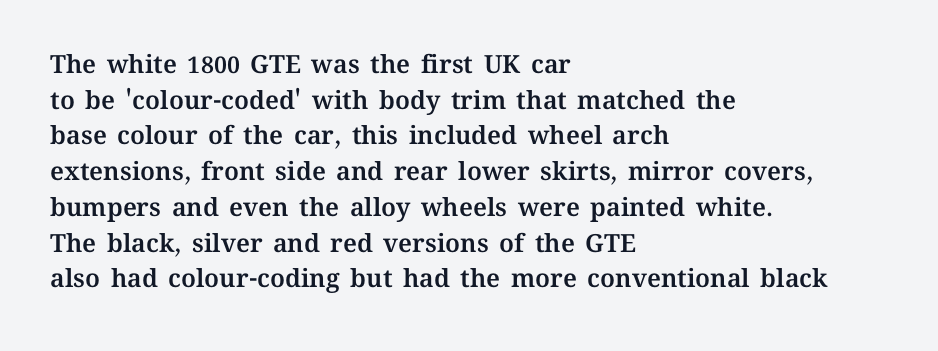
The image shows 25 px text type, upright; set left-aligned, normal line spacing (1.43x), normal letter spacing, not underlined.
